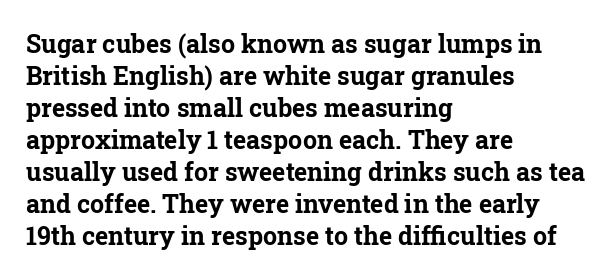
Q: Is the text bold? A: Yes.
Q: Is the text italic (slanted)? A: No, it is upright.
Q: Is the text underlined? A: No.
Q: How is the paragraph aligned? A: Left-aligned.
Q: Is the spacing between letters normal or unusually wide? A: Normal.
Q: Is the spacing between lines tight, normal or loose? A: Normal.
